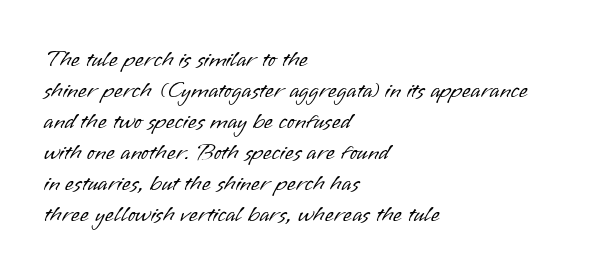
{"bold": "no", "underline": "no", "align": "left", "line_spacing": "normal", "line_spacing_ratio": 1.35, "letter_spacing": "normal", "letter_spacing_em": 0.0, "glyph_px": 23}
